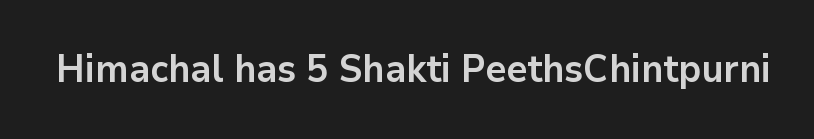
Q: Is the text bold? A: Yes.
Q: Is the text italic (slanted)? A: No, it is upright.
Q: Is the typeface a serif or a sans-serif typeface? A: Sans-serif.
Q: Is the text underlined? A: No.
Q: Is the spacing between letters normal or unusually wide? A: Normal.
Q: Width (condensed, normal, or wide)? A: Normal.
Q: Stroke contrast? A: Low.
Q: x-height? A: Medium.
Q: Monospaced? A: No.
